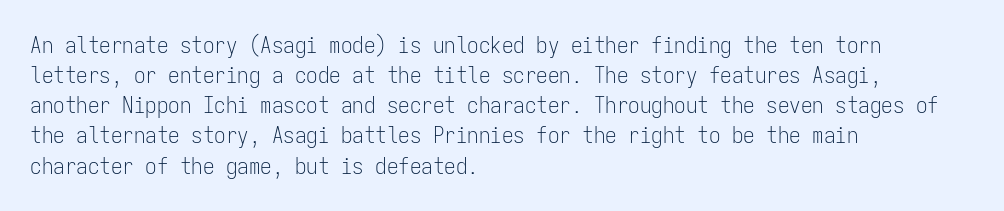
Q: Is the text bold? A: No.
Q: Is the text italic (slanted)? A: No, it is upright.
Q: Is the text underlined? A: No.
Q: How is the paragraph aligned? A: Left-aligned.
Q: Is the spacing between letters normal or unusually wide? A: Normal.
Q: Is the spacing between lines tight, normal or loose? A: Normal.
